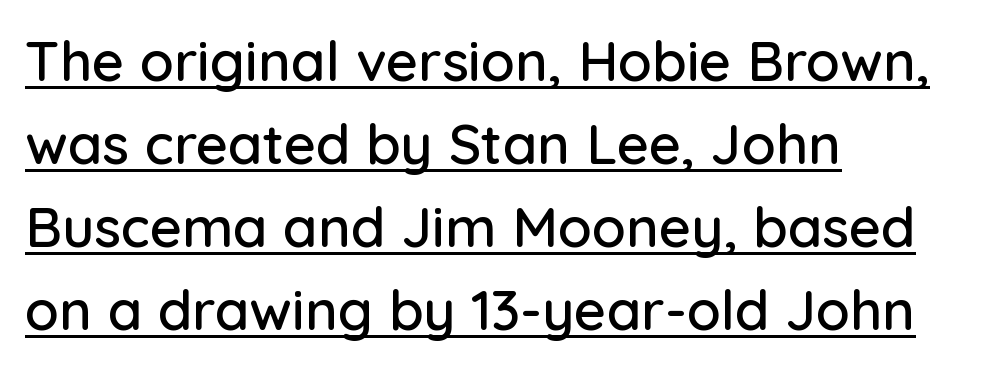
A continuous stroke trails under the words, as in a hyperlink. The type family on display is of the sans-serif kind. Look at the tracking — it's just the regular setting, nothing added. Varying glyph widths throughout — classic text-font behaviour. If you drew a ruler down the left edge, every line would touch it. The typography opts for an upright posture over an oblique one.
